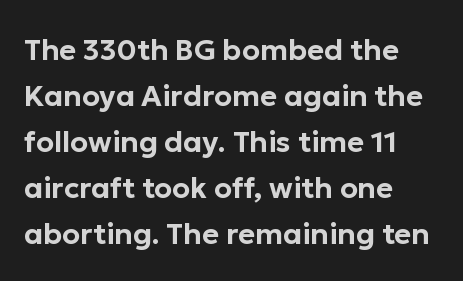
Note the varied advance widths — an 'i' is clearly narrower than an 'm'. Teacher's note: observe the even left margin — that is flush-left alignment. Students, note that the glyphs here touch the page at normal intervals. The line-height multiplier appears to be the usual default.
